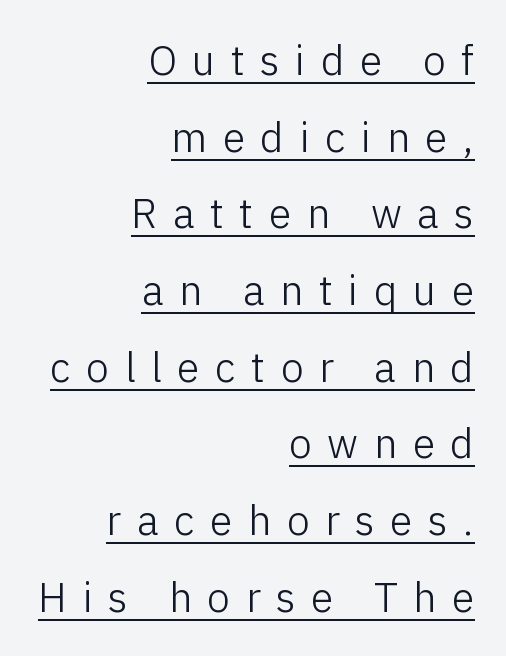
Look at the bottom of the vertical strokes: they stop flat, with no serifs. The rendering anchors every line to the right-hand side. Spacing verdict: proportional, widths tailored to each character. Glyph-to-glyph distance is far greater than everyday printed text. Looks like someone drew a line under every word here.
